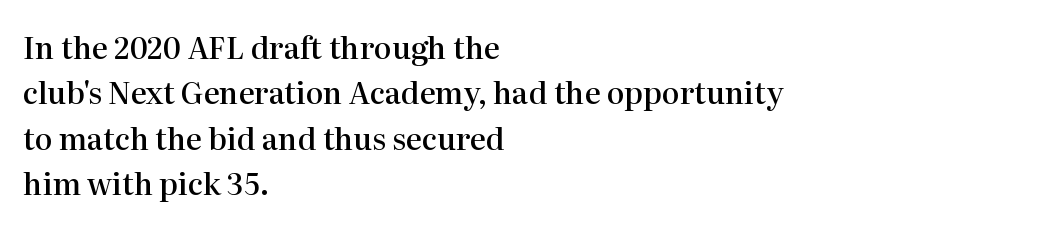
{"serif": "yes", "italic": "no", "bold": "semi", "weight": "semibold", "width": "normal", "stroke_contrast": "high", "x_height": "medium", "monospaced": "no", "underline": "no", "align": "left", "line_spacing": "normal", "line_spacing_ratio": 1.51, "letter_spacing": "normal", "letter_spacing_em": 0.0, "glyph_px": 30}
